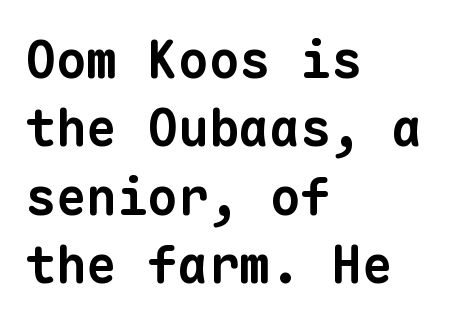
Q: Is the text bold? A: Yes.
Q: Is the typeface a serif or a sans-serif typeface? A: Sans-serif.
Q: Is the text underlined? A: No.
Q: How is the paragraph aligned? A: Left-aligned.
Q: Is the spacing between letters normal or unusually wide? A: Normal.
Q: Is the spacing between lines tight, normal or loose? A: Normal.
Q: Width (condensed, normal, or wide)? A: Normal.
Q: Stroke contrast? A: Low.
Q: x-height? A: Medium.
Q: Monospaced? A: Yes.
